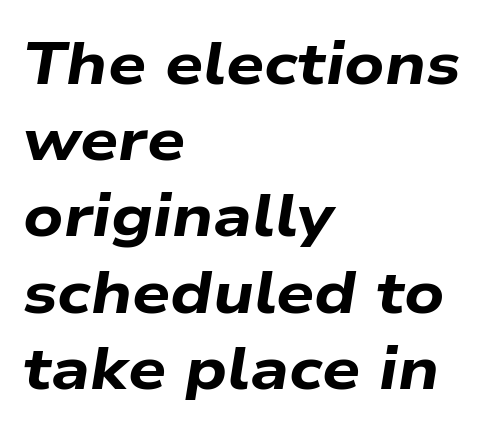
{"italic": "yes", "lean": "right", "slant_degrees": 9, "bold": "yes", "weight": "bold", "width": "wide", "stroke_contrast": "low", "x_height": "medium", "monospaced": "no", "underline": "no", "align": "left", "line_spacing": "normal", "line_spacing_ratio": 1.27, "letter_spacing": "normal", "letter_spacing_em": 0.0, "glyph_px": 60}
